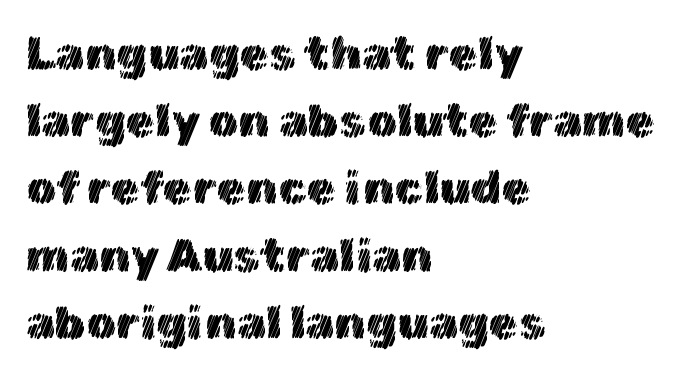
Q: Is the text italic (slanted)? A: No, it is upright.
Q: Is the text underlined? A: No.
Q: How is the paragraph aligned? A: Left-aligned.
Q: Is the spacing between letters normal or unusually wide? A: Normal.
Q: Is the spacing between lines tight, normal or loose? A: Normal.
Q: Width (condensed, normal, or wide)? A: Normal.
Q: x-height? A: Medium.
Q: Monospaced? A: No.
